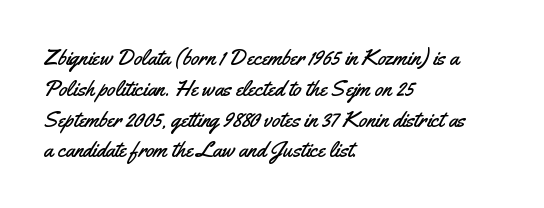
{"underline": "no", "align": "left", "line_spacing": "normal", "line_spacing_ratio": 1.4, "letter_spacing": "normal", "letter_spacing_em": 0.0, "glyph_px": 22}
